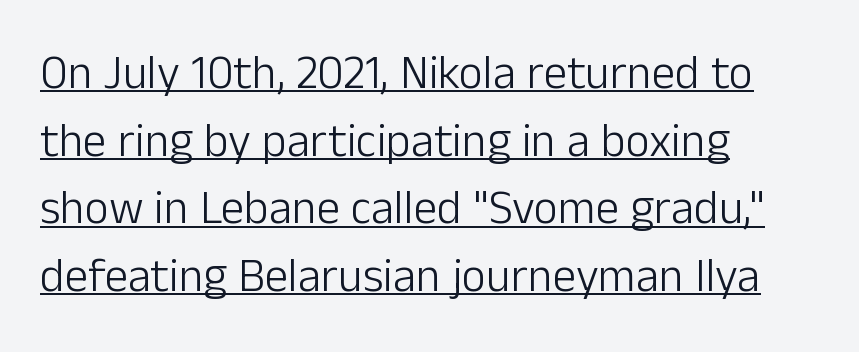
Q: Is the text bold? A: No.
Q: Is the text italic (slanted)? A: No, it is upright.
Q: Is the typeface a serif or a sans-serif typeface? A: Sans-serif.
Q: Is the text underlined? A: Yes.
Q: How is the paragraph aligned? A: Left-aligned.
Q: Is the spacing between letters normal or unusually wide? A: Normal.
Q: Is the spacing between lines tight, normal or loose? A: Normal.
Q: Width (condensed, normal, or wide)? A: Normal.
Q: Stroke contrast? A: Low.
Q: x-height? A: Medium.
Q: Monospaced? A: No.
